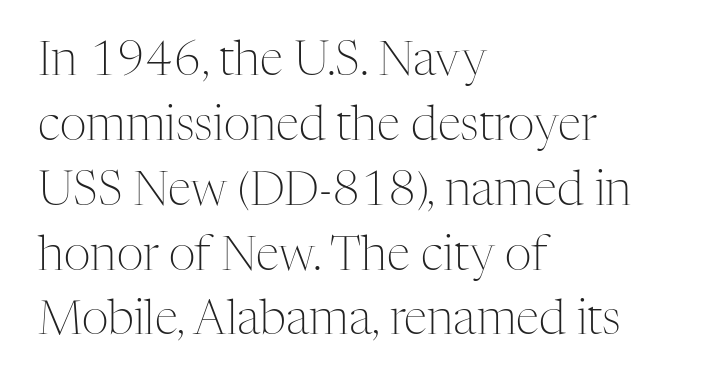
The image shows 47 px light serif type, upright; set left-aligned, normal line spacing (1.38x), normal letter spacing, not underlined; medium stroke contrast and a medium x-height.
